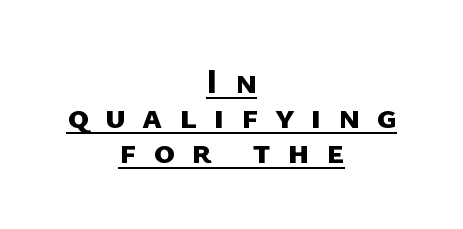
{"serif": "no", "bold": "yes", "weight": "bold", "width": "normal", "stroke_contrast": "low", "x_height": "medium", "monospaced": "no", "underline": "yes", "align": "center", "line_spacing": "tight", "line_spacing_ratio": 0.97, "letter_spacing": "wide", "letter_spacing_em": 0.46, "glyph_px": 36}
